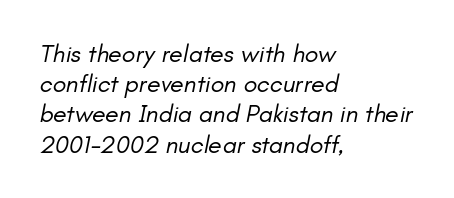
Q: Is the text bold? A: No.
Q: Is the text italic (slanted)? A: Yes, it leans right by about 11 degrees.
Q: Is the text underlined? A: No.
Q: How is the paragraph aligned? A: Left-aligned.
Q: Is the spacing between letters normal or unusually wide? A: Normal.
